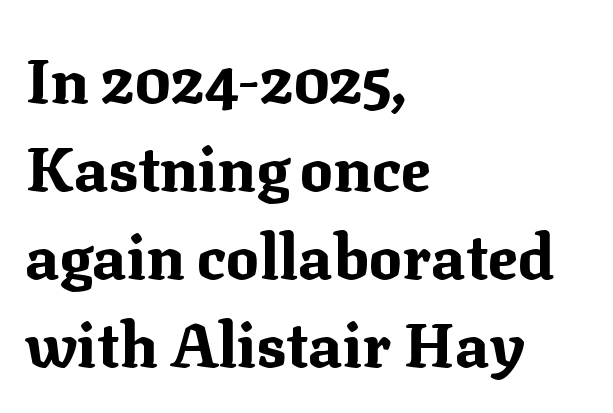
The image shows 62 px bold serif type, upright; set left-aligned, normal line spacing (1.42x), normal letter spacing, not underlined; medium stroke contrast and a medium x-height.
